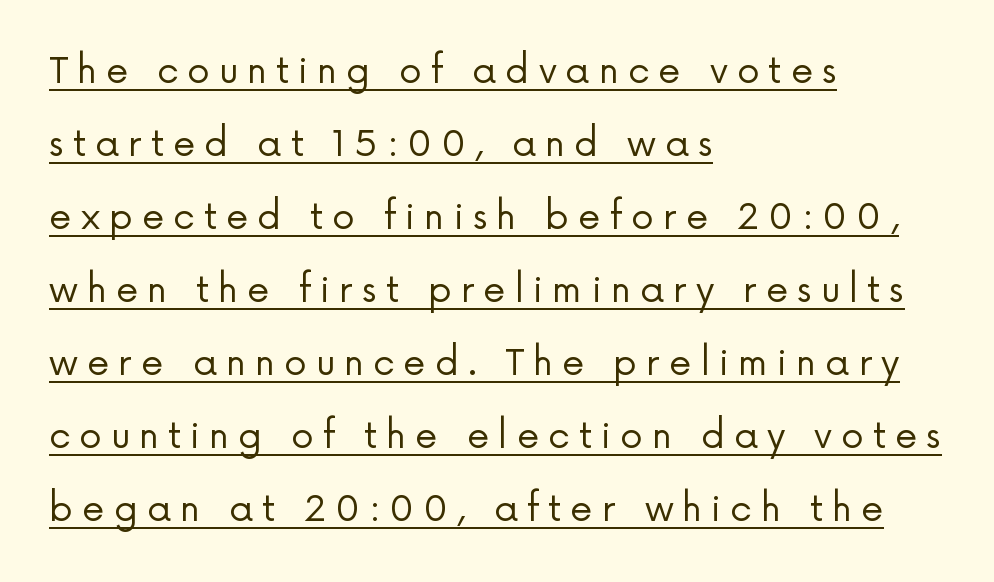
{"serif": "no", "italic": "no", "bold": "no", "weight": "regular", "width": "normal", "stroke_contrast": "low", "x_height": "medium", "monospaced": "no", "underline": "yes", "align": "left", "line_spacing": "loose", "line_spacing_ratio": 2.03, "letter_spacing": "wide", "letter_spacing_em": 0.25, "glyph_px": 36}
